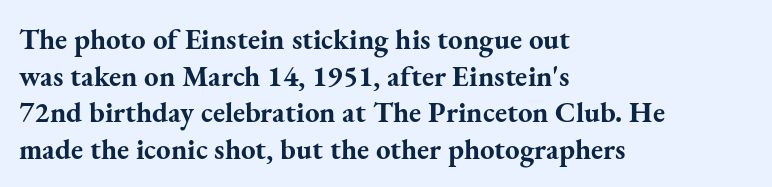
Q: Is the text bold? A: Yes.
Q: Is the text italic (slanted)? A: No, it is upright.
Q: Is the typeface a serif or a sans-serif typeface? A: Serif.
Q: Is the text underlined? A: No.
Q: How is the paragraph aligned? A: Left-aligned.
Q: Is the spacing between letters normal or unusually wide? A: Normal.
Q: Is the spacing between lines tight, normal or loose? A: Normal.
Q: Width (condensed, normal, or wide)? A: Normal.
Q: Stroke contrast? A: Medium.
Q: x-height? A: Small.
Q: Monospaced? A: No.
